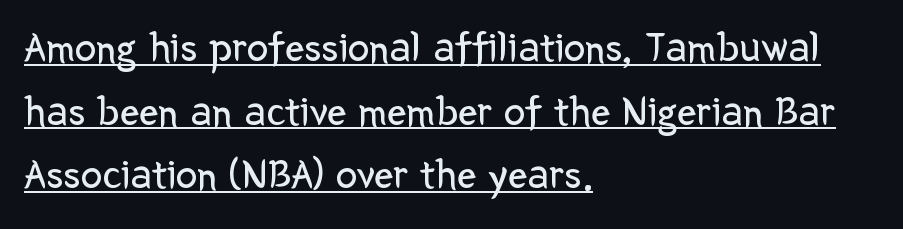
The image shows 43 px regular-weight sans-serif type, upright; set left-aligned, normal line spacing (1.48x), normal letter spacing, underlined; low stroke contrast and a medium x-height.
